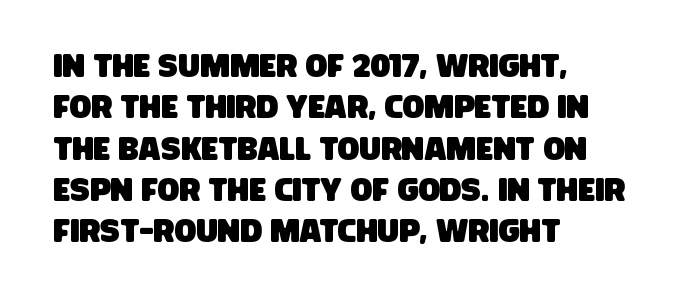
Q: Is the typeface a serif or a sans-serif typeface? A: Sans-serif.
Q: Is the text underlined? A: No.
Q: How is the paragraph aligned? A: Left-aligned.
Q: Is the spacing between letters normal or unusually wide? A: Normal.
Q: Is the spacing between lines tight, normal or loose? A: Normal.
Q: Width (condensed, normal, or wide)? A: Condensed.
Q: Stroke contrast? A: Low.
Q: x-height? A: Large.
Q: Monospaced? A: No.
